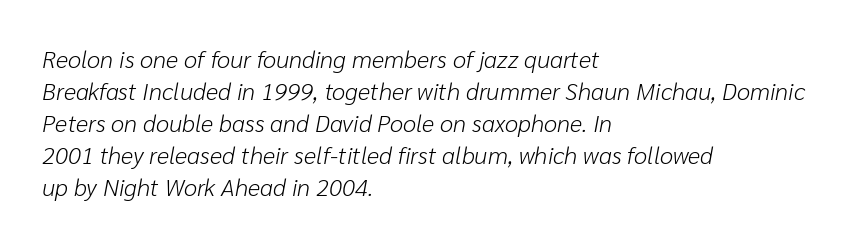
Q: Is the text bold? A: No.
Q: Is the text italic (slanted)? A: Yes, it leans right by about 10 degrees.
Q: Is the text underlined? A: No.
Q: How is the paragraph aligned? A: Left-aligned.
Q: Is the spacing between letters normal or unusually wide? A: Normal.
Q: Is the spacing between lines tight, normal or loose? A: Normal.
